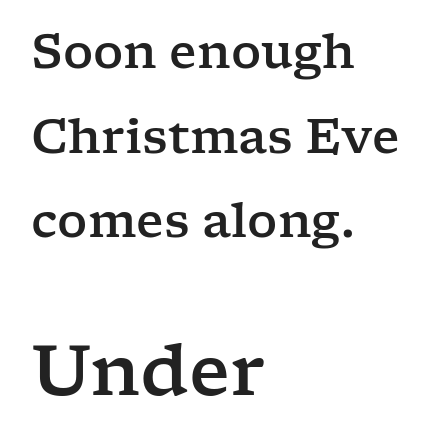
The type is set solid horizontally, with unmodified tracking. Examine the stroke ends and you'll spot serifs. The rag falls on the right side of this text block. The typography opts for an upright posture over an oblique one.
